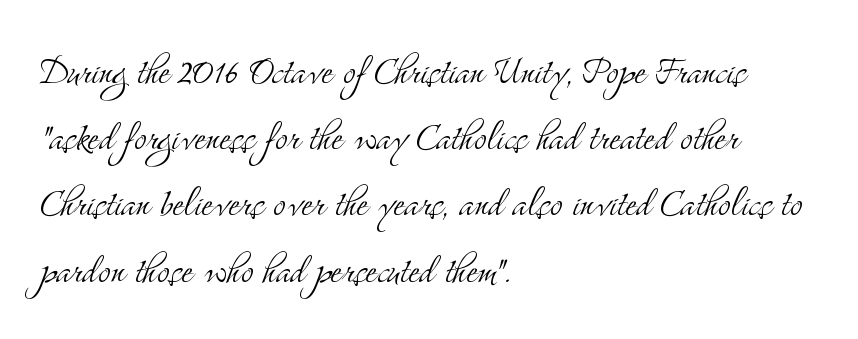
{"serif": "yes", "bold": "no", "weight": "light", "width": "condensed", "stroke_contrast": "medium", "x_height": "small", "monospaced": "no", "underline": "no", "align": "left", "line_spacing": "normal", "line_spacing_ratio": 1.38, "letter_spacing": "normal", "letter_spacing_em": 0.0, "glyph_px": 48}
